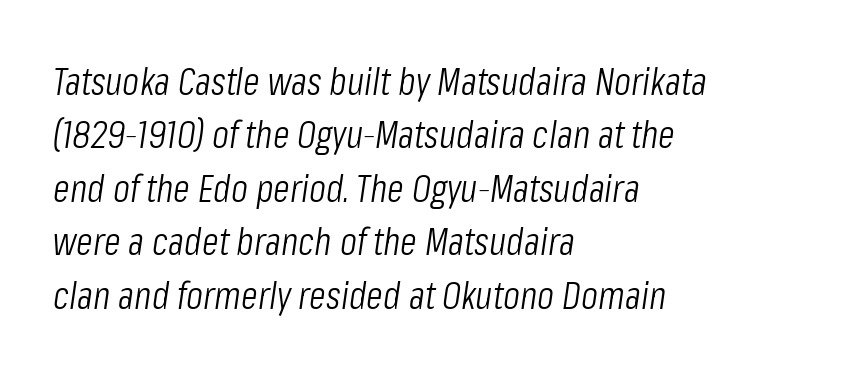
The image shows 39 px light, condensed type, italic (leaning right); set left-aligned, normal line spacing (1.37x), normal letter spacing, not underlined; low stroke contrast and a medium x-height.
